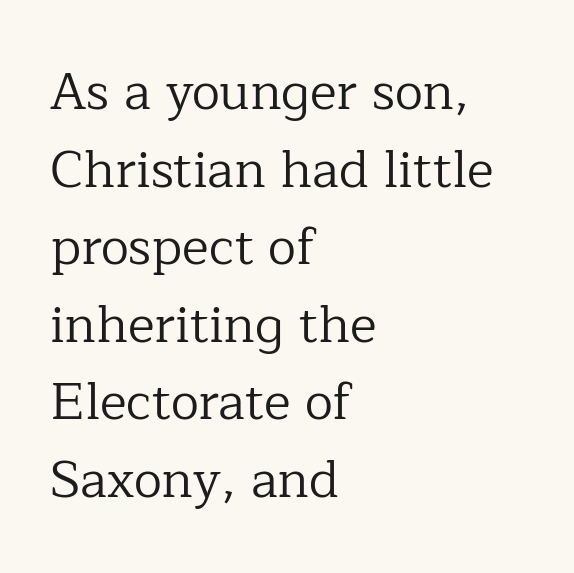
The space beneath each line is pristine and unruled. The type family on display is of the serif kind. This is roman type, the default non-slanted kind. The letters advance in unequal steps, a hallmark of proportional type.
